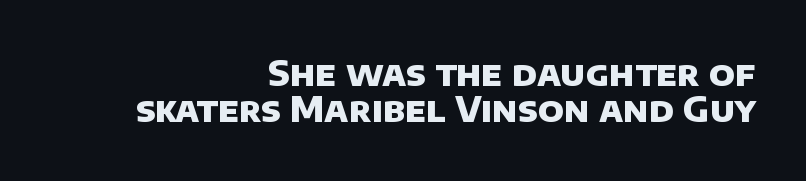
Decoration check: the copy has no underline. Baseline-to-baseline distance is barely more than the letter height. Default kerning and tracking; the words read as compact shapes. Is this a fixed-width face? No — the glyphs have proportional, varying widths. A flush-right, rag-left setting is used for this passage. This is heavy type, rendered in bold.
